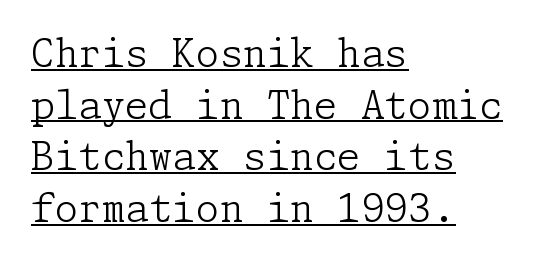
The image shows 38 px light serif type, upright; set left-aligned, normal line spacing (1.36x), normal letter spacing, underlined; low stroke contrast and a medium x-height.
